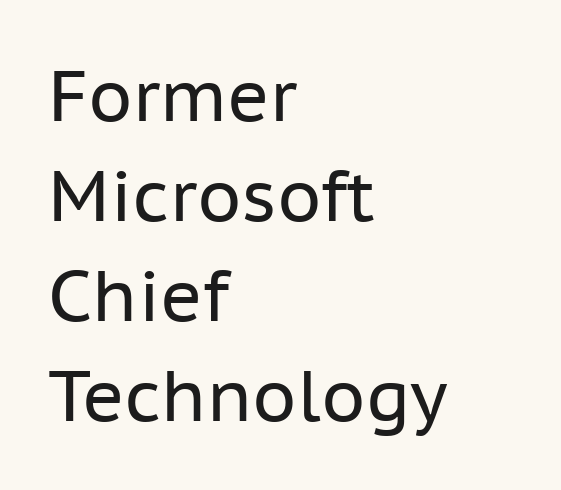
The image shows 71 px regular-weight sans-serif type, upright; set left-aligned, normal line spacing (1.41x), normal letter spacing, not underlined; low stroke contrast and a medium x-height.
